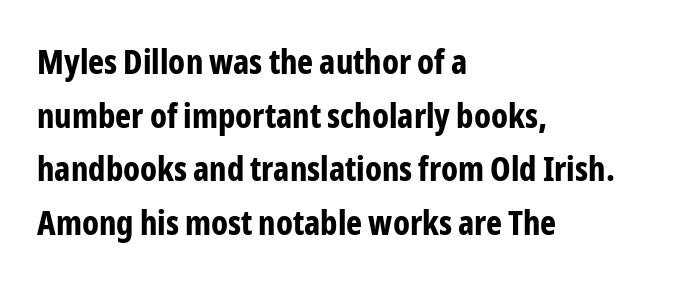
Q: Is the text bold? A: Yes.
Q: Is the text italic (slanted)? A: No, it is upright.
Q: Is the typeface a serif or a sans-serif typeface? A: Sans-serif.
Q: Is the text underlined? A: No.
Q: How is the paragraph aligned? A: Left-aligned.
Q: Is the spacing between letters normal or unusually wide? A: Normal.
Q: Is the spacing between lines tight, normal or loose? A: Normal.
Q: Width (condensed, normal, or wide)? A: Condensed.
Q: Stroke contrast? A: Low.
Q: x-height? A: Medium.
Q: Monospaced? A: No.
